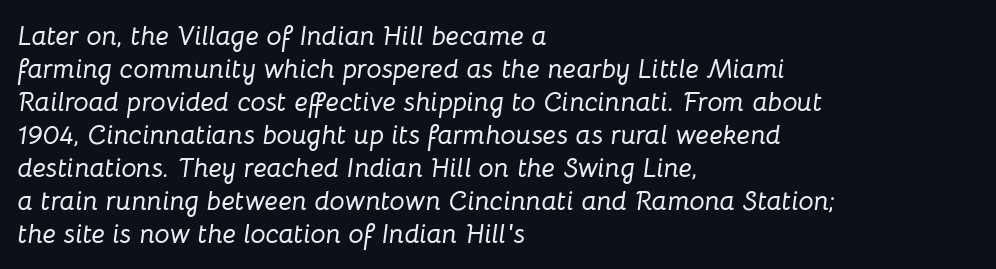
Q: Is the text italic (slanted)? A: Yes, it leans right by about 8 degrees.
Q: Is the text underlined? A: No.
Q: How is the paragraph aligned? A: Left-aligned.
Q: Is the spacing between letters normal or unusually wide? A: Normal.
